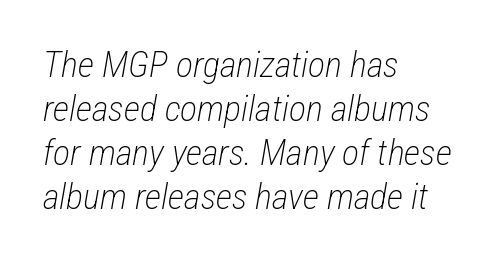
Q: Is the text bold? A: No.
Q: Is the text italic (slanted)? A: Yes, it leans right by about 12 degrees.
Q: Is the text underlined? A: No.
Q: How is the paragraph aligned? A: Left-aligned.
Q: Is the spacing between letters normal or unusually wide? A: Normal.
Q: Width (condensed, normal, or wide)? A: Condensed.
Q: Stroke contrast? A: Low.
Q: x-height? A: Medium.
Q: Monospaced? A: No.
